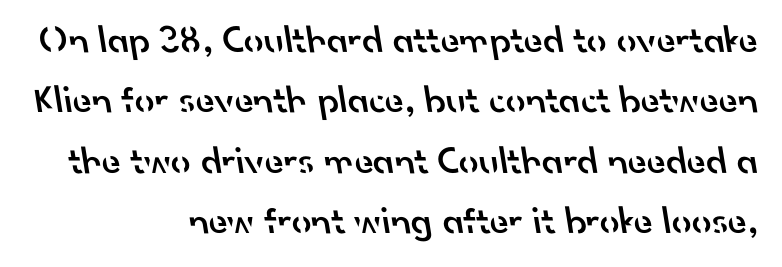
{"serif": "no", "bold": "semi", "weight": "semibold", "width": "normal", "stroke_contrast": "low", "x_height": "small", "monospaced": "no", "underline": "no", "align": "right", "line_spacing": "normal", "line_spacing_ratio": 1.55, "letter_spacing": "normal", "letter_spacing_em": 0.0, "glyph_px": 39}
